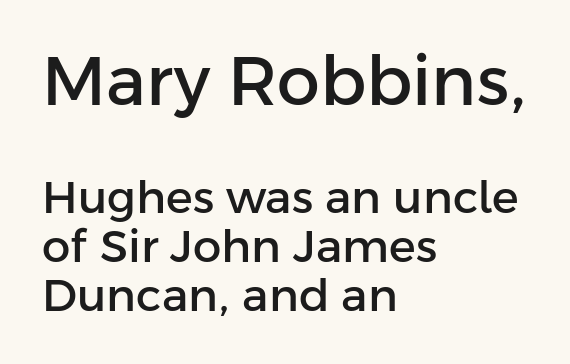
The image shows 68 px sans-serif type, upright; set left-aligned, tight line spacing (1.09x), normal letter spacing, not underlined; the first (top) block is 1.51x larger; low stroke contrast and a medium x-height.
